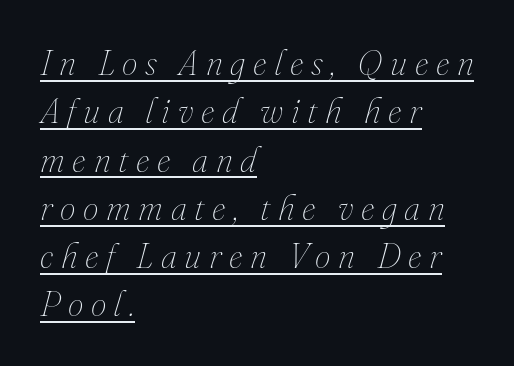
Q: Is the text bold? A: No.
Q: Is the text italic (slanted)? A: Yes, it leans right by about 16 degrees.
Q: Is the text underlined? A: Yes.
Q: How is the paragraph aligned? A: Left-aligned.
Q: Is the spacing between letters normal or unusually wide? A: Unusually wide.
Q: Is the spacing between lines tight, normal or loose? A: Normal.
Q: Width (condensed, normal, or wide)? A: Normal.
Q: Stroke contrast? A: Medium.
Q: x-height? A: Small.
Q: Monospaced? A: No.
